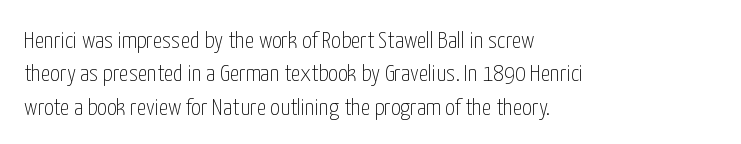
The image shows 24 px text type, upright; set left-aligned, normal line spacing (1.39x), normal letter spacing, not underlined.
